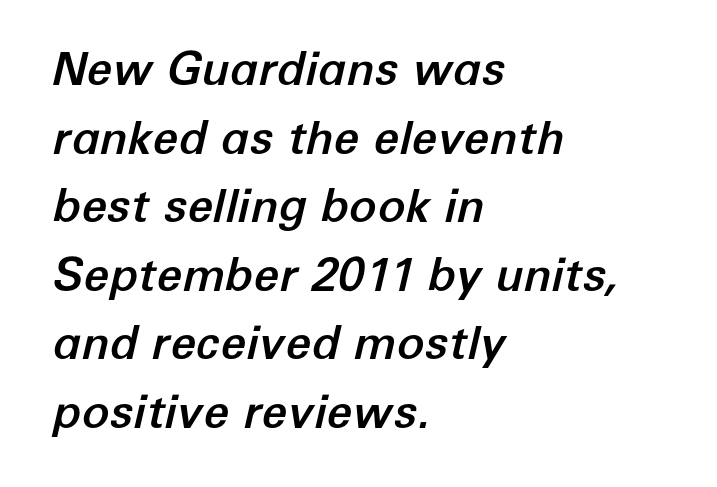
Q: Is the text italic (slanted)? A: Yes, it leans right by about 12 degrees.
Q: Is the text underlined? A: No.
Q: How is the paragraph aligned? A: Left-aligned.
Q: Is the spacing between letters normal or unusually wide? A: Normal.
Q: Is the spacing between lines tight, normal or loose? A: Normal.
Q: Width (condensed, normal, or wide)? A: Normal.
Q: Stroke contrast? A: Low.
Q: x-height? A: Medium.
Q: Monospaced? A: No.
